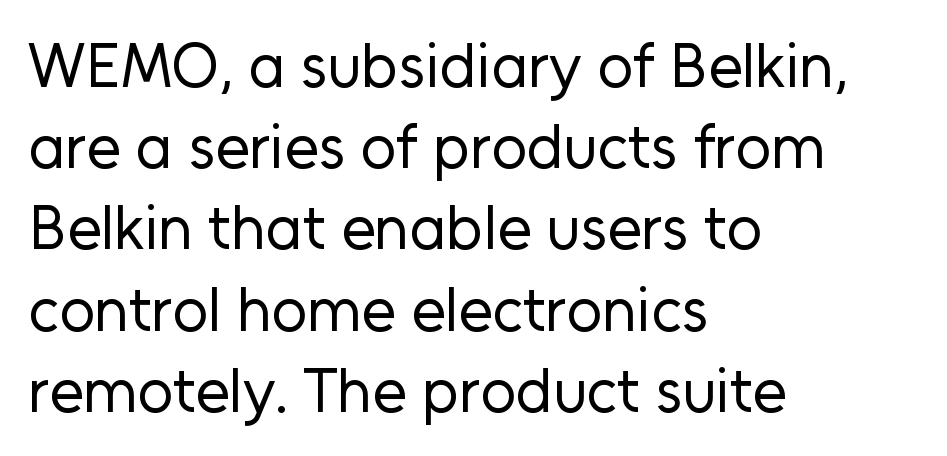
Unmarked baselines from the first word to the last. The ragged edge is on the right, which tells us the setting is flush left. Heft: none added — not bold. Upright lettering throughout. A typesetter would call this proportional, since set widths differ per character. The line texture is even and compact thanks to regular tracking.
